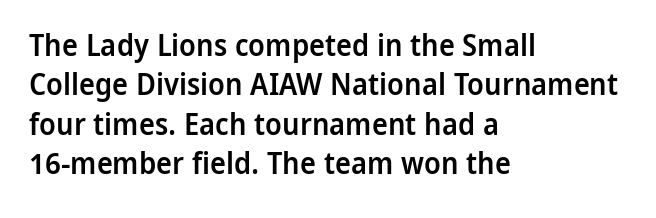
Q: Is the text bold? A: Semi-bold.
Q: Is the text italic (slanted)? A: No, it is upright.
Q: Is the typeface a serif or a sans-serif typeface? A: Sans-serif.
Q: Is the text underlined? A: No.
Q: How is the paragraph aligned? A: Left-aligned.
Q: Is the spacing between letters normal or unusually wide? A: Normal.
Q: Is the spacing between lines tight, normal or loose? A: Normal.
Q: Width (condensed, normal, or wide)? A: Normal.
Q: Stroke contrast? A: Low.
Q: x-height? A: Medium.
Q: Monospaced? A: No.
